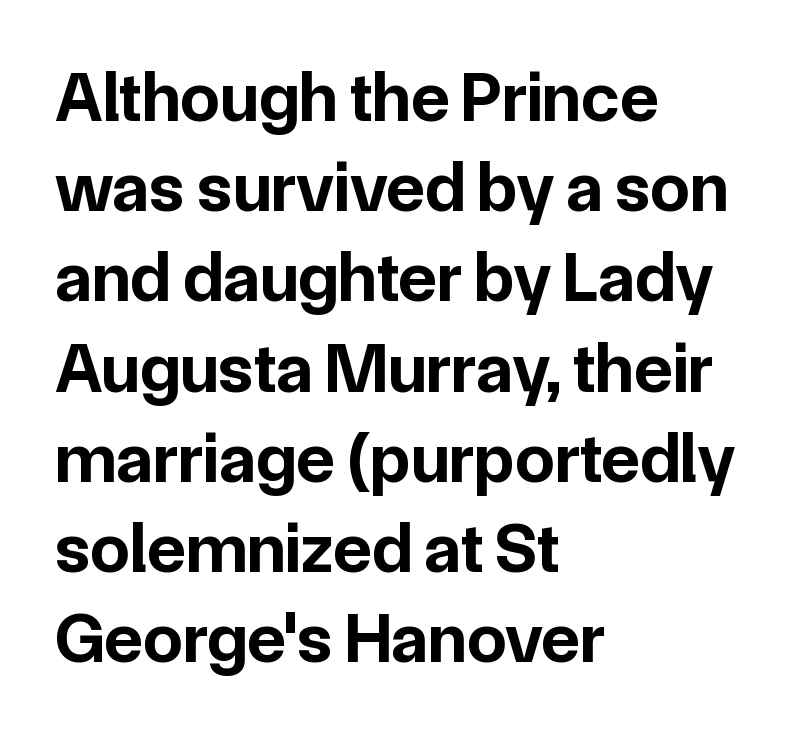
{"serif": "no", "italic": "no", "bold": "yes", "weight": "bold", "width": "normal", "stroke_contrast": "low", "x_height": "medium", "monospaced": "no", "underline": "no", "align": "left", "line_spacing": "normal", "line_spacing_ratio": 1.27, "letter_spacing": "normal", "letter_spacing_em": 0.0, "glyph_px": 71}
